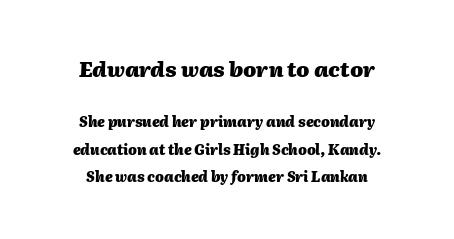
The image shows 21 px bold type, italic (leaning right); set centered, loose line spacing (1.97x), normal letter spacing, not underlined; the first (top) block is 1.5x larger.
